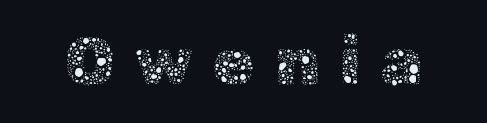
The image shows 69 px thin type, upright; set unusually wide letter spacing (+0.27 em), not underlined; a medium x-height.
